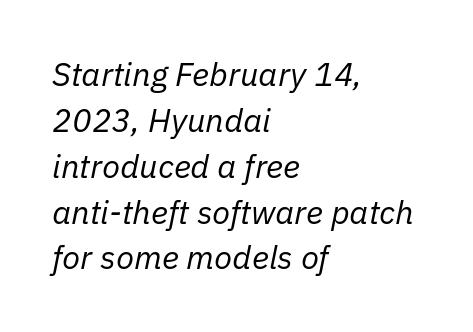
Q: Is the text bold? A: No.
Q: Is the text italic (slanted)? A: Yes, it leans right by about 11 degrees.
Q: Is the text underlined? A: No.
Q: How is the paragraph aligned? A: Left-aligned.
Q: Is the spacing between letters normal or unusually wide? A: Normal.
Q: Is the spacing between lines tight, normal or loose? A: Normal.
Q: Width (condensed, normal, or wide)? A: Normal.
Q: Stroke contrast? A: Low.
Q: x-height? A: Medium.
Q: Monospaced? A: No.
